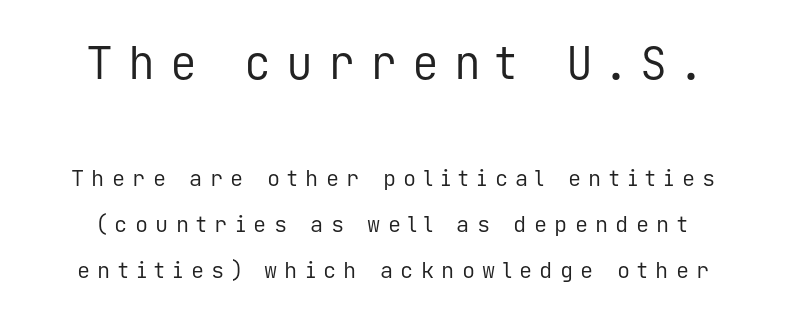
Q: Is the text bold? A: No.
Q: Is the text italic (slanted)? A: No, it is upright.
Q: Is the typeface a serif or a sans-serif typeface? A: Sans-serif.
Q: Is the text underlined? A: No.
Q: Is the spacing between letters normal or unusually wide? A: Unusually wide.
Q: Is the spacing between lines tight, normal or loose? A: Loose.
Q: Which block of text is set in a larger size, the first (top) or the second (bottom)? A: The first (top) one.
Q: Width (condensed, normal, or wide)? A: Normal.
Q: Stroke contrast? A: Low.
Q: x-height? A: Medium.
Q: Monospaced? A: Yes.
